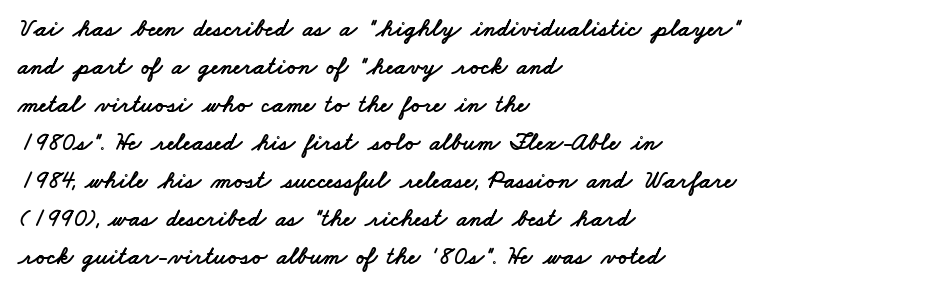
Q: Is the text underlined? A: No.
Q: How is the paragraph aligned? A: Left-aligned.
Q: Is the spacing between letters normal or unusually wide? A: Normal.
Q: Is the spacing between lines tight, normal or loose? A: Normal.
